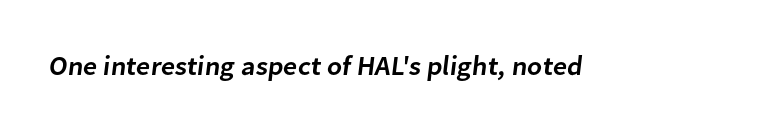
Q: Is the text bold? A: Semi-bold.
Q: Is the text underlined? A: No.
Q: Is the spacing between letters normal or unusually wide? A: Normal.
